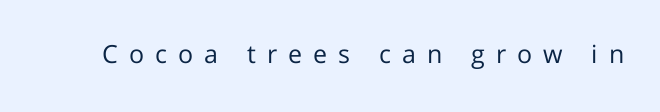
Spacing between characters has been opened up far beyond the box default. Check the space under the baseline: it is left empty. The axis of the letterforms is exactly vertical. The typesetting does not lean heavy: it is not bold.
